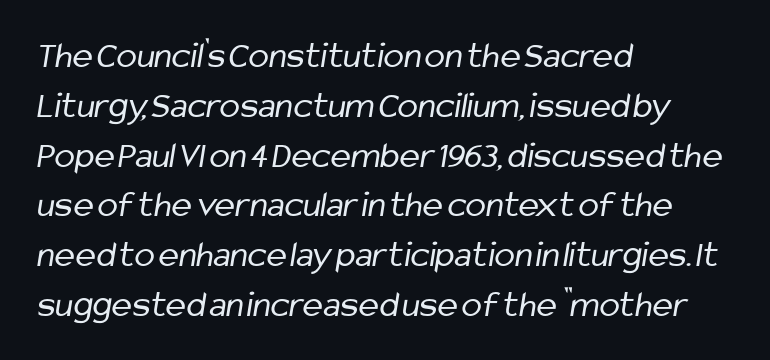
Q: Is the text bold? A: No.
Q: Is the typeface a serif or a sans-serif typeface? A: Sans-serif.
Q: Is the text underlined? A: No.
Q: How is the paragraph aligned? A: Left-aligned.
Q: Is the spacing between letters normal or unusually wide? A: Normal.
Q: Is the spacing between lines tight, normal or loose? A: Normal.
Q: Width (condensed, normal, or wide)? A: Condensed.
Q: Stroke contrast? A: Low.
Q: x-height? A: Medium.
Q: Monospaced? A: No.
